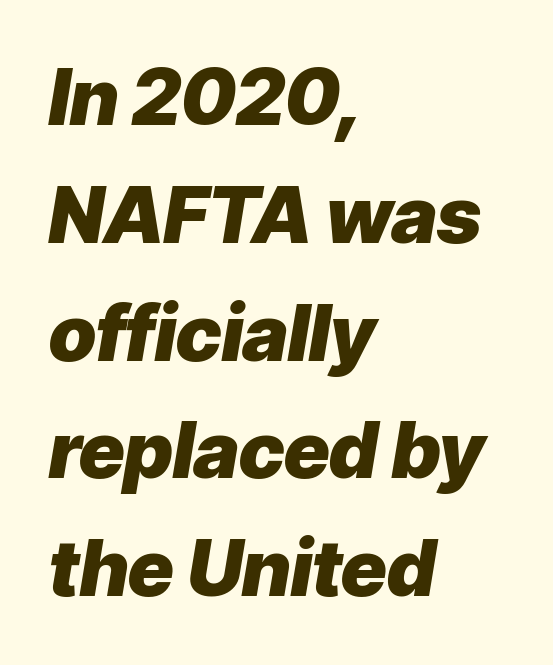
Is there much room between lines? A standard amount, neither cramped nor airy. Strong, thick strokes mark this as bold type. Designer's note — italics engaged. Line beginnings align vertically; line endings do not. You could not count columns in this text — the font is proportionally spaced.
